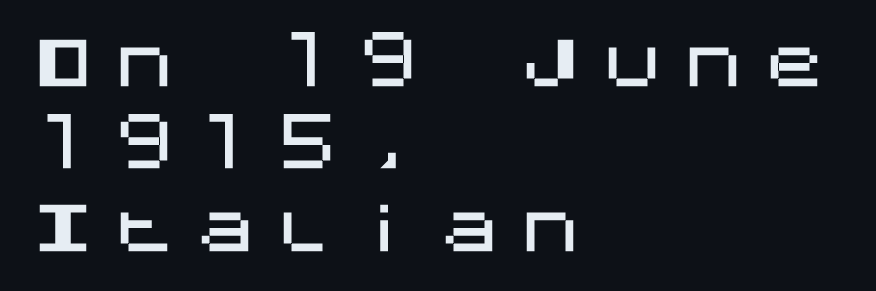
{"serif": "no", "italic": "no", "width": "normal", "stroke_contrast": "medium", "x_height": "large", "underline": "no", "align": "left", "line_spacing": "normal", "line_spacing_ratio": 1.33, "letter_spacing": "wide", "letter_spacing_em": 0.31, "glyph_px": 62}
